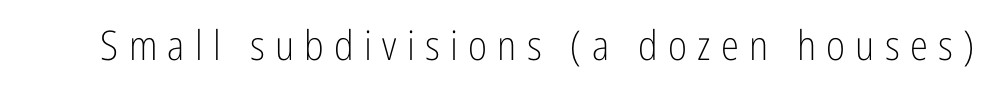
Q: Is the text bold? A: No.
Q: Is the text italic (slanted)? A: No, it is upright.
Q: Is the typeface a serif or a sans-serif typeface? A: Sans-serif.
Q: Is the text underlined? A: No.
Q: Is the spacing between letters normal or unusually wide? A: Unusually wide.
Q: Width (condensed, normal, or wide)? A: Condensed.
Q: Stroke contrast? A: Low.
Q: x-height? A: Medium.
Q: Monospaced? A: No.
